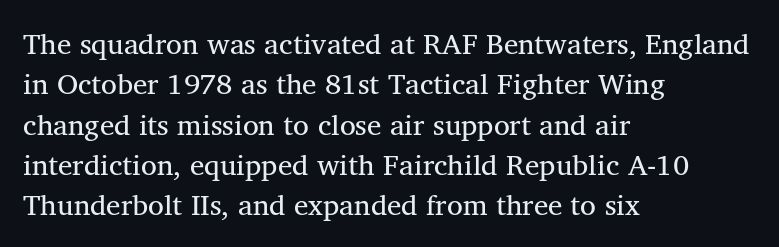
Just letters on the line, the space beneath them empty. Each word holds together tightly as a unit, with standard inter-letter gaps. These lines are rendered in a variable-pitch font. What's the leading like? Ordinary, nothing unusual. Stem width sits at or under what a default text font uses.
